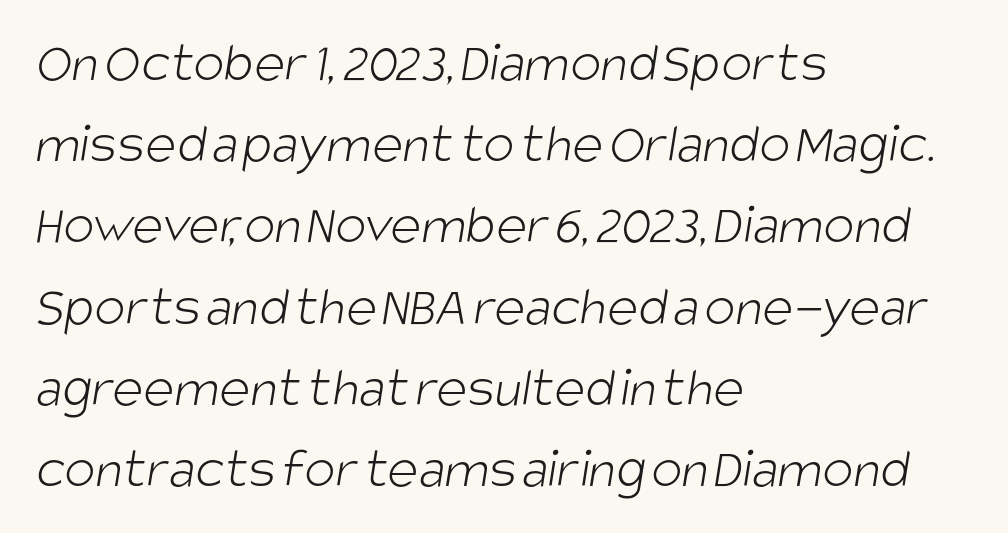
Descender tails drop into unmarked territory. This is sans-serif lettering, the kind often seen on screens and signage. Glyph-to-glyph distance matches everyday printed text. These lines sit exactly where default settings would place them. No chunkiness to these letters — they're not bold.
